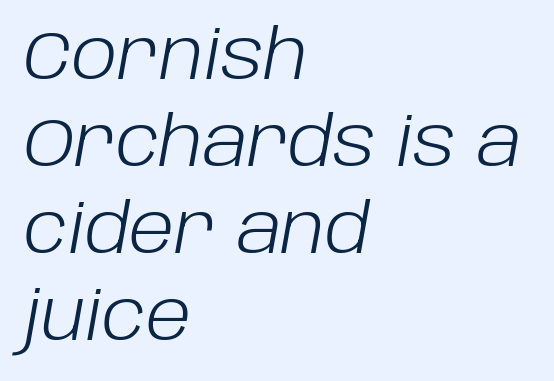
These glyphs show unthickened strokes, regular width or finer. Think of a printed novel: that variable character pitch is what you see here. The rag falls on the right side of this text block. The designer left line spacing at the default. Designer's note — italics engaged. The words here are not underlined.
